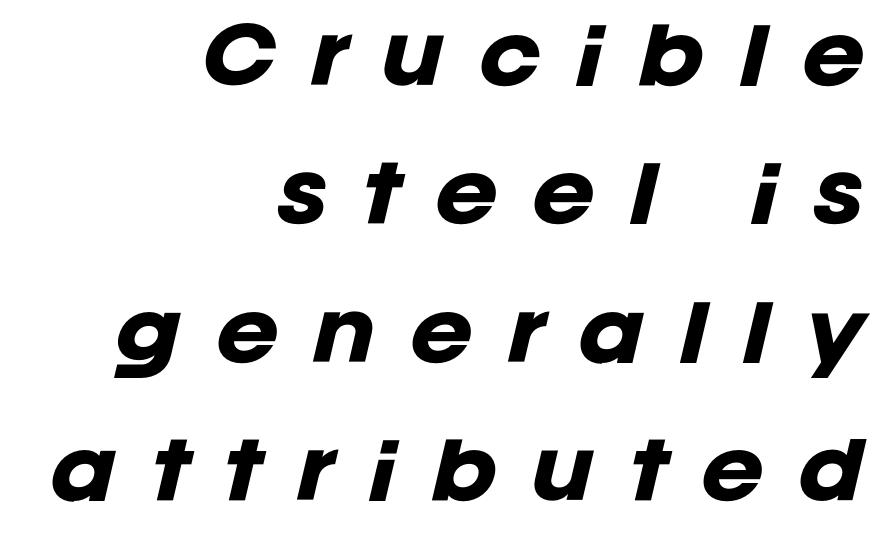
{"italic": "yes", "lean": "right", "slant_degrees": 12, "bold": "yes", "weight": "heavy", "width": "normal", "stroke_contrast": "low", "x_height": "large", "monospaced": "no", "underline": "no", "align": "right", "line_spacing_ratio": 1.82, "letter_spacing": "wide", "letter_spacing_em": 0.44, "glyph_px": 76}
